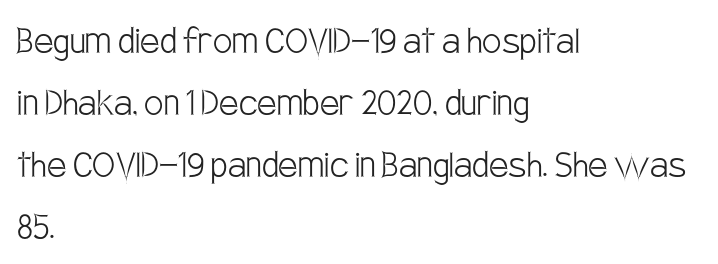
The image shows 43 px light, condensed sans-serif type, upright; set left-aligned, normal line spacing (1.44x), normal letter spacing, not underlined; low stroke contrast and a large x-height.
